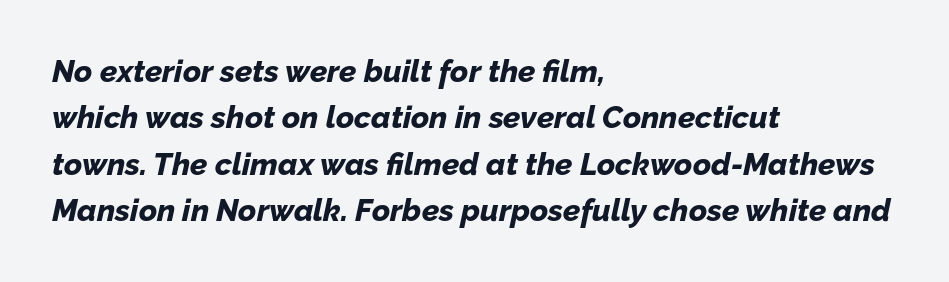
The image shows 31 px bold type, italic (leaning right); set left-aligned, normal line spacing (1.5x), normal letter spacing, not underlined; low stroke contrast and a medium x-height.
